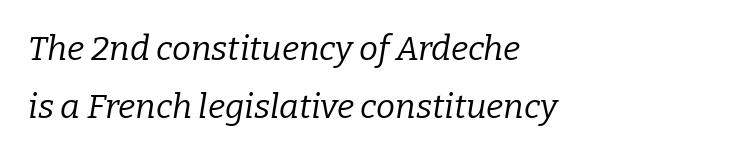
{"serif": "yes", "italic": "yes", "lean": "right", "slant_degrees": 9, "bold": "no", "weight": "regular", "width": "normal", "stroke_contrast": "low", "x_height": "medium", "monospaced": "no", "underline": "no", "align": "left", "line_spacing": "normal", "line_spacing_ratio": 1.7, "letter_spacing": "normal", "letter_spacing_em": 0.0, "glyph_px": 34}
